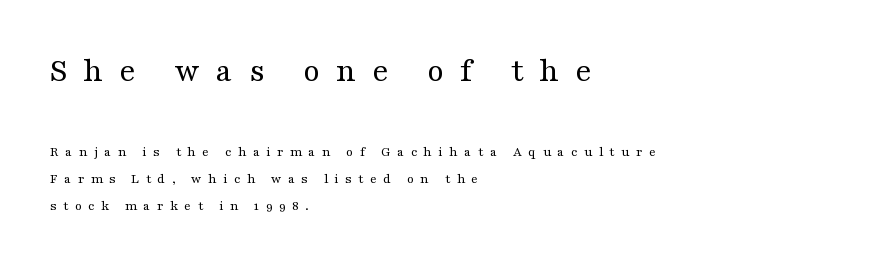
Q: Is the text bold? A: No.
Q: Is the text italic (slanted)? A: No, it is upright.
Q: Is the typeface a serif or a sans-serif typeface? A: Serif.
Q: Is the text underlined? A: No.
Q: How is the paragraph aligned? A: Left-aligned.
Q: Is the spacing between letters normal or unusually wide? A: Unusually wide.
Q: Is the spacing between lines tight, normal or loose? A: Loose.
Q: Which block of text is set in a larger size, the first (top) or the second (bottom)? A: The first (top) one.
Q: Width (condensed, normal, or wide)? A: Wide.
Q: Stroke contrast? A: Medium.
Q: x-height? A: Medium.
Q: Monospaced? A: No.
